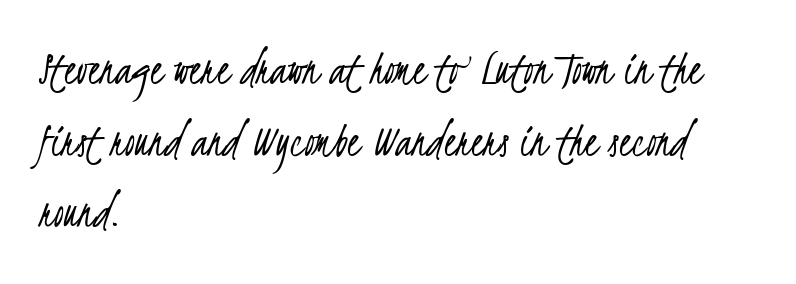
This block has exactly the height ordinary leading produces. Each letter keeps its own natural width here, so spacing adapts to shape. Is the stroke heavy? The answer is a plain regular-or-lighter. The designer went with a sans here, leaving each stem footless.
